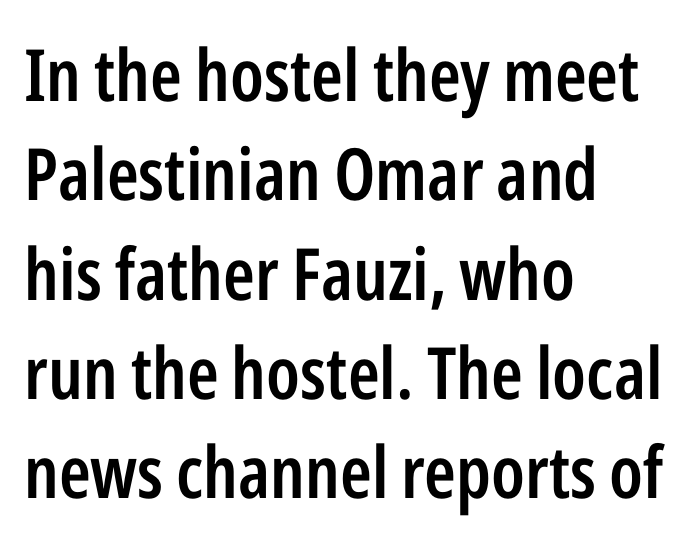
The image shows 72 px semibold, condensed sans-serif type, upright; set left-aligned, normal line spacing (1.38x), normal letter spacing, not underlined; low stroke contrast and a medium x-height.
